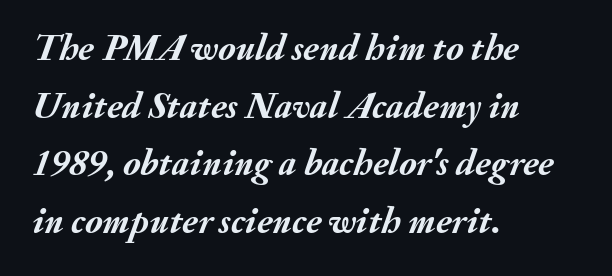
A normal amount of white space separates one row of letters from the next. Short and long lines alike share a common starting point at left. Each letter keeps its own natural width here, so spacing adapts to shape. The sample has been set heavy, in full bold. Observe the lean: these are italic letterforms. There is no visible air inserted between adjacent glyphs.
